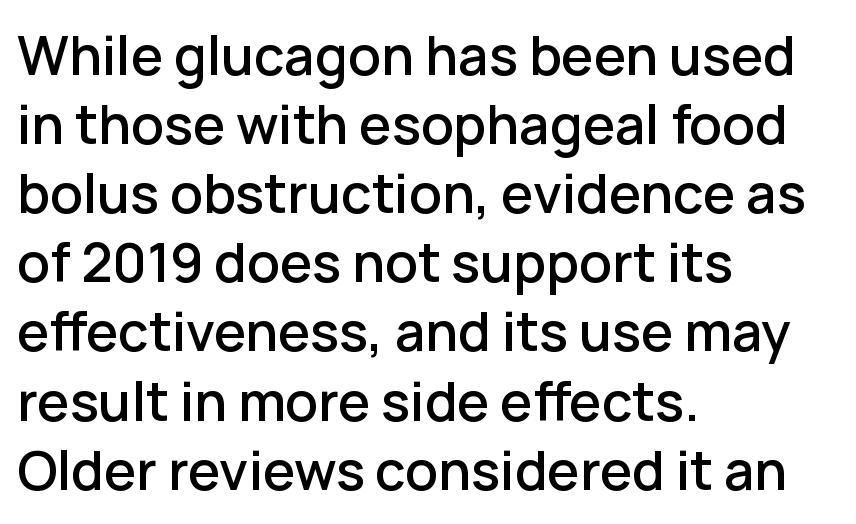
Q: Is the text italic (slanted)? A: No, it is upright.
Q: Is the typeface a serif or a sans-serif typeface? A: Sans-serif.
Q: Is the text underlined? A: No.
Q: How is the paragraph aligned? A: Left-aligned.
Q: Is the spacing between letters normal or unusually wide? A: Normal.
Q: Is the spacing between lines tight, normal or loose? A: Normal.
Q: Width (condensed, normal, or wide)? A: Normal.
Q: Stroke contrast? A: Low.
Q: x-height? A: Medium.
Q: Monospaced? A: No.
